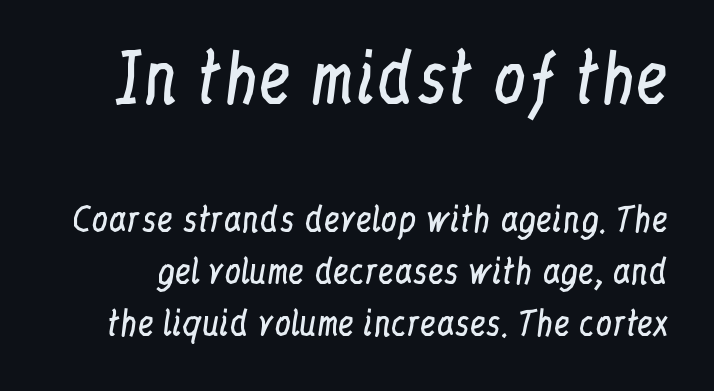
{"serif": "yes", "bold": "no", "weight": "regular", "width": "condensed", "stroke_contrast": "low", "x_height": "medium", "monospaced": "no", "underline": "no", "line_spacing": "normal", "line_spacing_ratio": 1.58, "letter_spacing": "normal", "letter_spacing_em": 0.0, "larger_block": "first", "size_ratio": 2.0, "glyph_px": 66}
